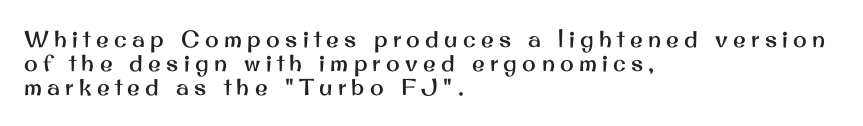
{"italic": "no", "underline": "no", "align": "left", "line_spacing": "tight", "line_spacing_ratio": 1.05, "letter_spacing": "wide", "letter_spacing_em": 0.23, "glyph_px": 23}
